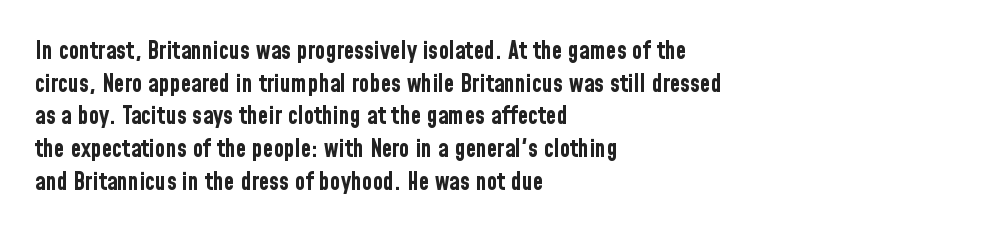
The rendering uses a moderate line-height, typical for paragraphs. The typography opts for an upright posture over an oblique one. Each word holds together tightly as a unit, with standard inter-letter gaps. Left-aligned paragraph, ragged on the right. The sample has been set heavy, in full bold. The string is rendered with underlining switched off.
